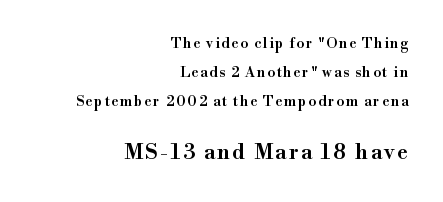
Type size steps up from the first block to the second. The lettering stays uniformly vertical, giving the passage a roman look. The passage shown stacks its lines with a broad gap. Is the block centered? No — it sits flush against the right margin. Glance below the letters and you will spot only blank space. Set as a demibold, roughly 600 on the weight scale.
